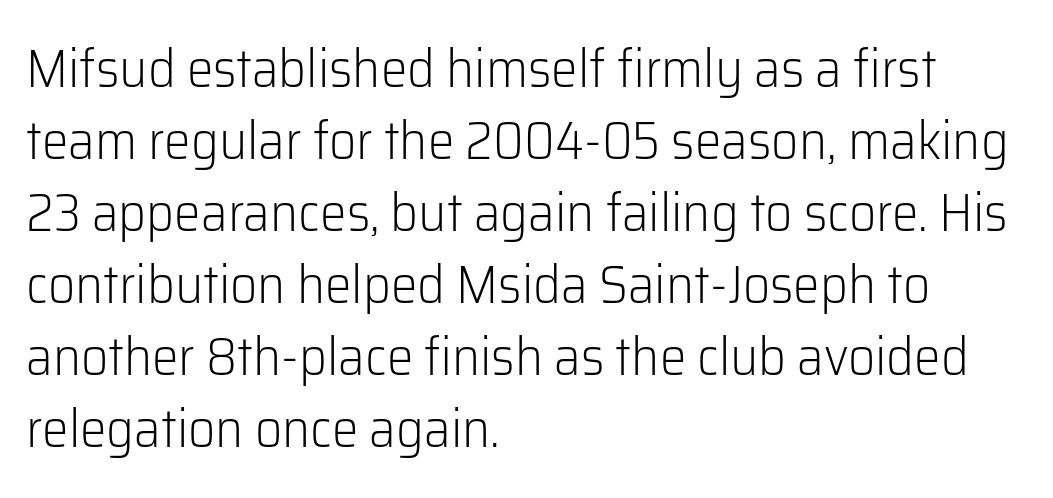
The image shows 53 px light sans-serif type, upright; set left-aligned, normal line spacing (1.36x), normal letter spacing, not underlined; low stroke contrast and a medium x-height.
